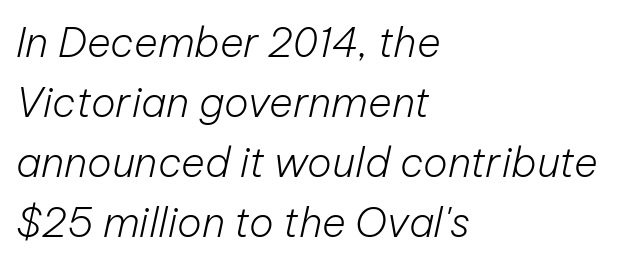
Q: Is the text bold? A: No.
Q: Is the text italic (slanted)? A: Yes, it leans right by about 12 degrees.
Q: Is the text underlined? A: No.
Q: How is the paragraph aligned? A: Left-aligned.
Q: Is the spacing between letters normal or unusually wide? A: Normal.
Q: Is the spacing between lines tight, normal or loose? A: Normal.
Q: Width (condensed, normal, or wide)? A: Normal.
Q: Stroke contrast? A: Low.
Q: x-height? A: Medium.
Q: Monospaced? A: No.
